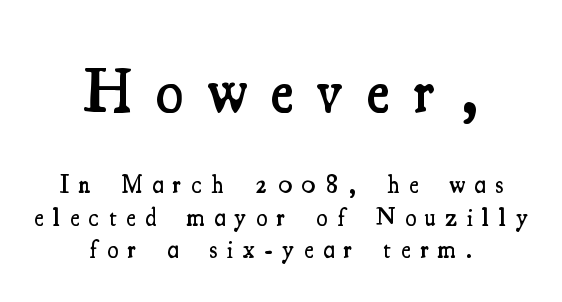
Caption: semibold face, moderately heavy strokes. The passage shown stacks its lines at a standard gap. A student would call this center alignment; a typographer would say set centered. The axis of the letterforms is exactly vertical.
